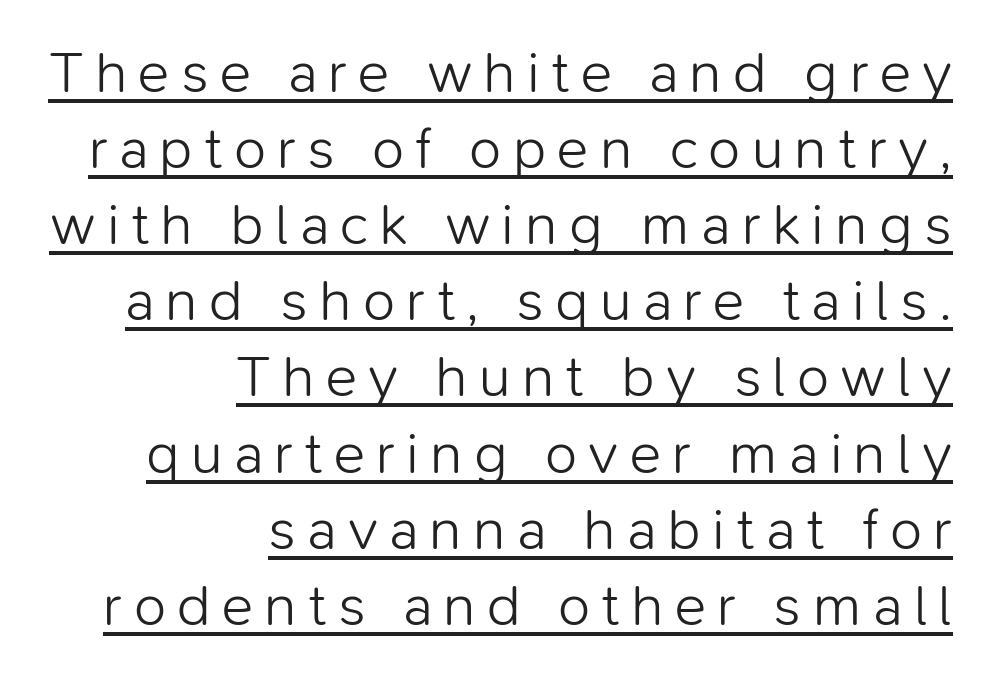
The image shows 59 px light sans-serif type, upright; set right-aligned, normal line spacing (1.29x), underlined; low stroke contrast and a medium x-height.
